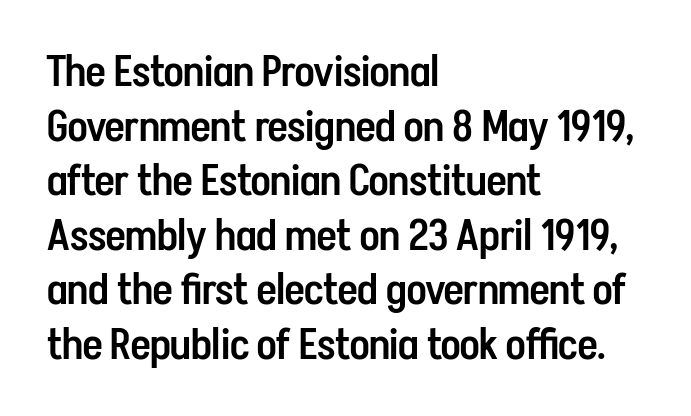
{"serif": "no", "italic": "no", "bold": "semi", "weight": "semibold", "width": "condensed", "stroke_contrast": "low", "x_height": "medium", "monospaced": "no", "underline": "no", "align": "left", "line_spacing": "normal", "line_spacing_ratio": 1.27, "letter_spacing": "normal", "letter_spacing_em": 0.0, "glyph_px": 43}
